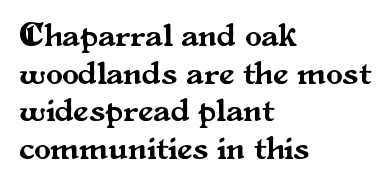
Q: Is the text italic (slanted)? A: No, it is upright.
Q: Is the typeface a serif or a sans-serif typeface? A: Serif.
Q: Is the text underlined? A: No.
Q: How is the paragraph aligned? A: Left-aligned.
Q: Is the spacing between letters normal or unusually wide? A: Normal.
Q: Is the spacing between lines tight, normal or loose? A: Tight.
Q: Width (condensed, normal, or wide)? A: Normal.
Q: Stroke contrast? A: Medium.
Q: x-height? A: Small.
Q: Monospaced? A: No.
